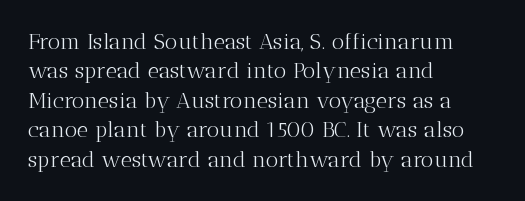
Bare-footed words on every line. Every stem runs plumb, perpendicular to the baseline. The typesetting does not lean heavy: it is not bold. Tracking value appears to be zero — textbook default spacing. The vertical gap from one line to the next is medium.
